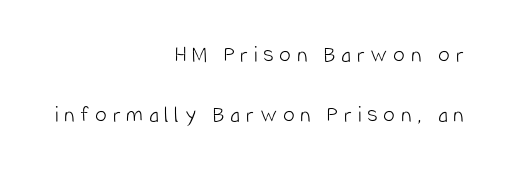
Q: Is the text bold? A: No.
Q: Is the text italic (slanted)? A: No, it is upright.
Q: Is the text underlined? A: No.
Q: How is the paragraph aligned? A: Right-aligned.
Q: Is the spacing between letters normal or unusually wide? A: Unusually wide.
Q: Is the spacing between lines tight, normal or loose? A: Loose.
